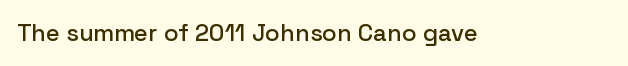
The image shows 24 px text type, upright; set normal letter spacing, not underlined.
